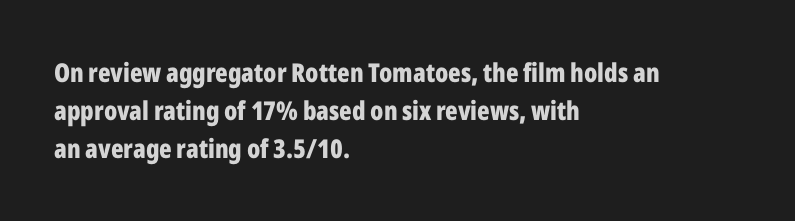
{"italic": "no", "bold": "yes", "underline": "no", "align": "left", "line_spacing": "normal", "line_spacing_ratio": 1.47, "letter_spacing": "normal", "letter_spacing_em": 0.0, "glyph_px": 26}
